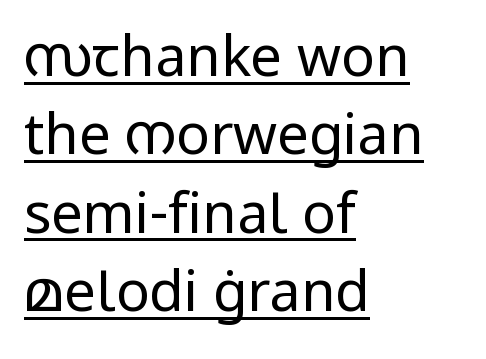
{"serif": "no", "italic": "no", "bold": "no", "weight": "regular", "width": "normal", "stroke_contrast": "low", "x_height": "medium", "monospaced": "no", "underline": "yes", "align": "left", "line_spacing": "normal", "line_spacing_ratio": 1.4, "letter_spacing": "normal", "letter_spacing_em": 0.0, "glyph_px": 56}
